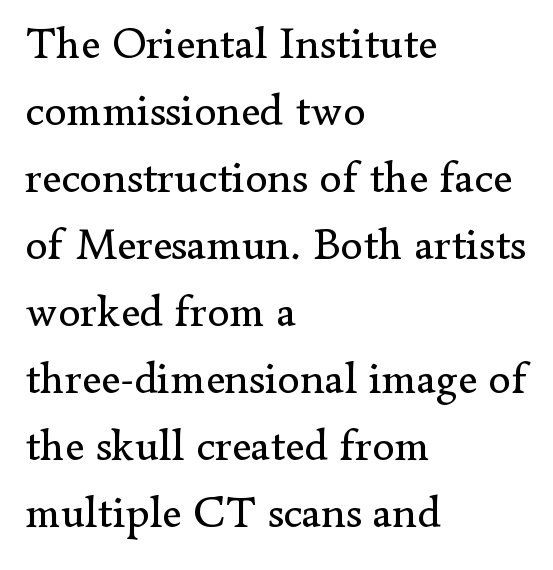
{"serif": "yes", "italic": "no", "bold": "no", "weight": "regular", "width": "normal", "stroke_contrast": "low", "x_height": "small", "monospaced": "no", "underline": "no", "align": "left", "line_spacing": "normal", "line_spacing_ratio": 1.49, "letter_spacing": "normal", "letter_spacing_em": 0.0, "glyph_px": 45}
